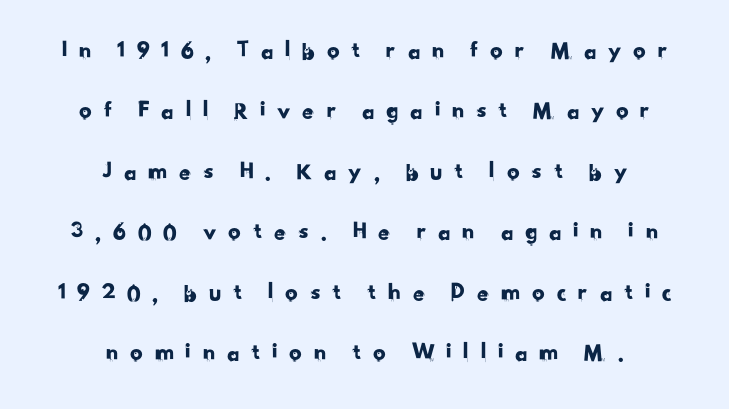
Has an underline been added? It has not. Reading down the column, the eye jumps a long way to each next line. Every row of glyphs is offset so its center matches the block's center. A typesetter would call this heavily tracked-out type.
